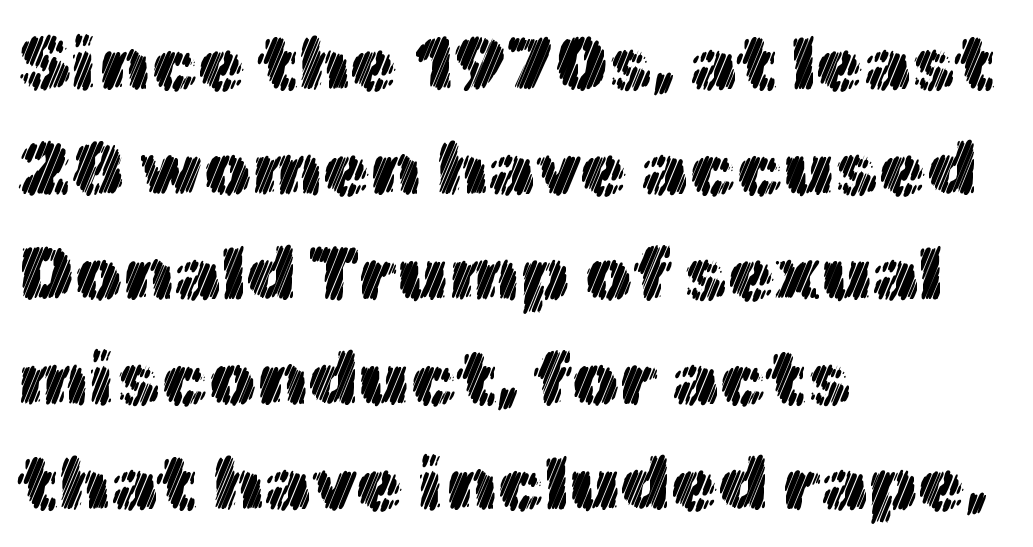
{"italic": "no", "width": "normal", "x_height": "medium", "monospaced": "no", "underline": "no", "align": "left", "line_spacing": "normal", "line_spacing_ratio": 1.38, "letter_spacing": "normal", "letter_spacing_em": 0.0, "glyph_px": 76}
